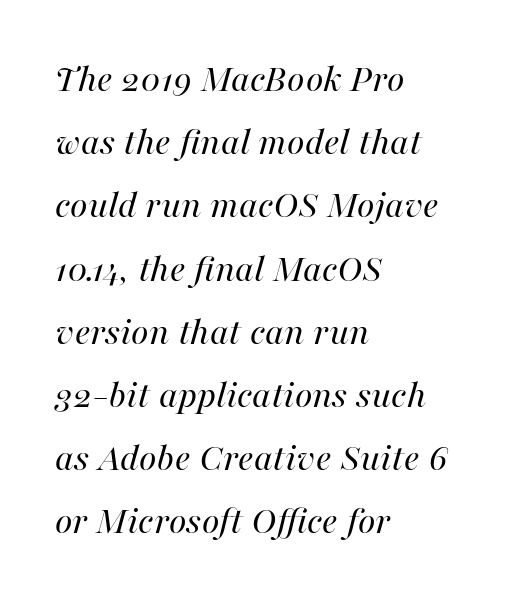
{"italic": "yes", "lean": "right", "slant_degrees": 16, "bold": "no", "weight": "regular", "width": "normal", "stroke_contrast": "high", "x_height": "medium", "monospaced": "no", "underline": "no", "align": "left", "line_spacing": "normal", "line_spacing_ratio": 1.58, "letter_spacing": "normal", "letter_spacing_em": 0.0, "glyph_px": 40}
